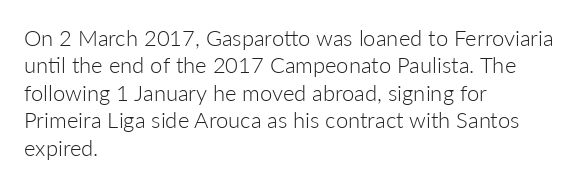
The image shows 22 px text type, upright; set left-aligned, normal line spacing (1.25x), normal letter spacing, not underlined.
